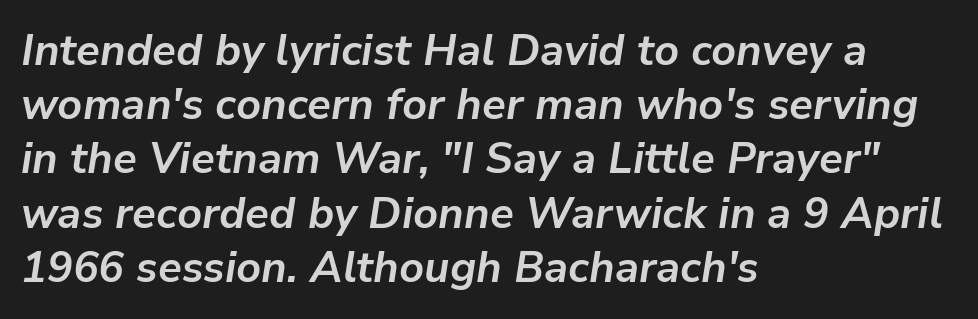
Q: Is the text bold? A: Yes.
Q: Is the text italic (slanted)? A: Yes, it leans right by about 9 degrees.
Q: Is the text underlined? A: No.
Q: How is the paragraph aligned? A: Left-aligned.
Q: Is the spacing between letters normal or unusually wide? A: Normal.
Q: Is the spacing between lines tight, normal or loose? A: Normal.
Q: Width (condensed, normal, or wide)? A: Normal.
Q: Stroke contrast? A: Low.
Q: x-height? A: Medium.
Q: Monospaced? A: No.
